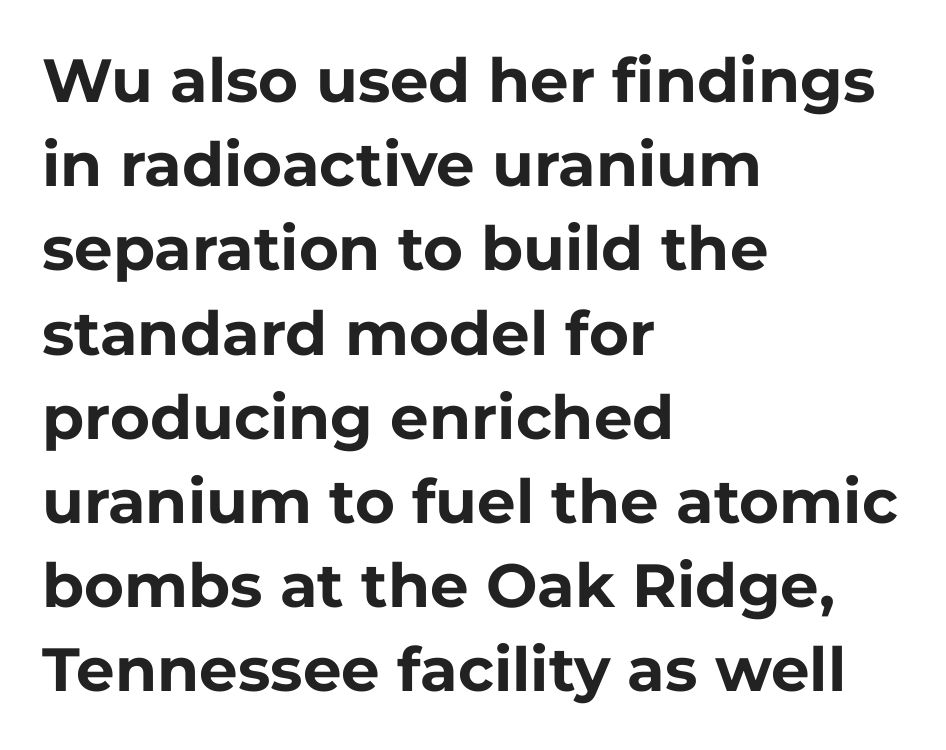
{"serif": "no", "italic": "no", "bold": "yes", "weight": "bold", "width": "normal", "stroke_contrast": "low", "x_height": "medium", "monospaced": "no", "underline": "no", "align": "left", "line_spacing": "normal", "line_spacing_ratio": 1.38, "letter_spacing": "normal", "letter_spacing_em": 0.0, "glyph_px": 61}
